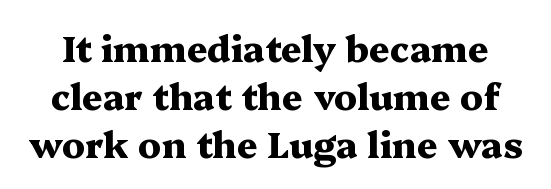
Q: Is the text bold? A: Yes.
Q: Is the text italic (slanted)? A: No, it is upright.
Q: Is the typeface a serif or a sans-serif typeface? A: Serif.
Q: Is the text underlined? A: No.
Q: Is the spacing between letters normal or unusually wide? A: Normal.
Q: Is the spacing between lines tight, normal or loose? A: Normal.
Q: Width (condensed, normal, or wide)? A: Wide.
Q: Stroke contrast? A: Medium.
Q: x-height? A: Medium.
Q: Monospaced? A: No.
